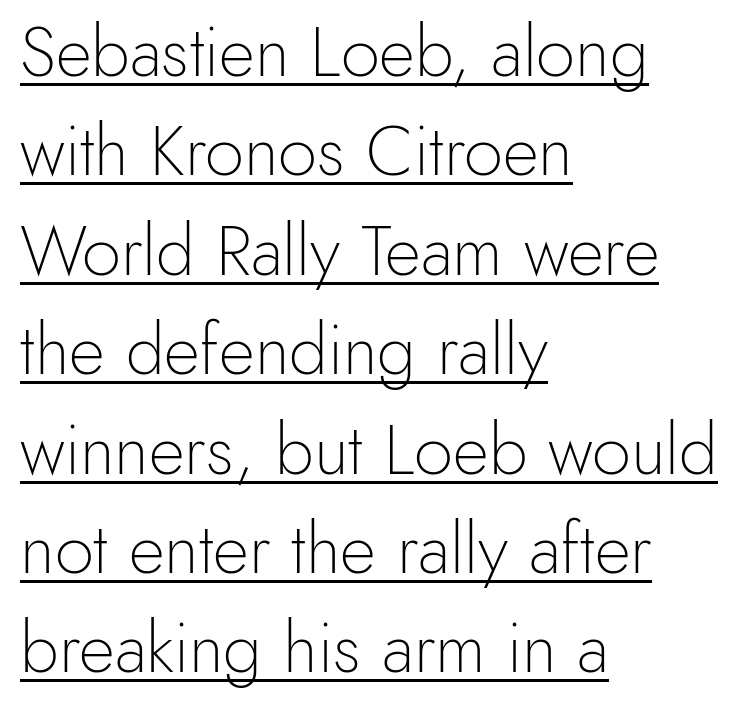
Q: Is the text bold? A: No.
Q: Is the text italic (slanted)? A: No, it is upright.
Q: Is the typeface a serif or a sans-serif typeface? A: Sans-serif.
Q: Is the text underlined? A: Yes.
Q: How is the paragraph aligned? A: Left-aligned.
Q: Is the spacing between letters normal or unusually wide? A: Normal.
Q: Is the spacing between lines tight, normal or loose? A: Normal.
Q: Width (condensed, normal, or wide)? A: Normal.
Q: x-height? A: Small.
Q: Monospaced? A: No.
